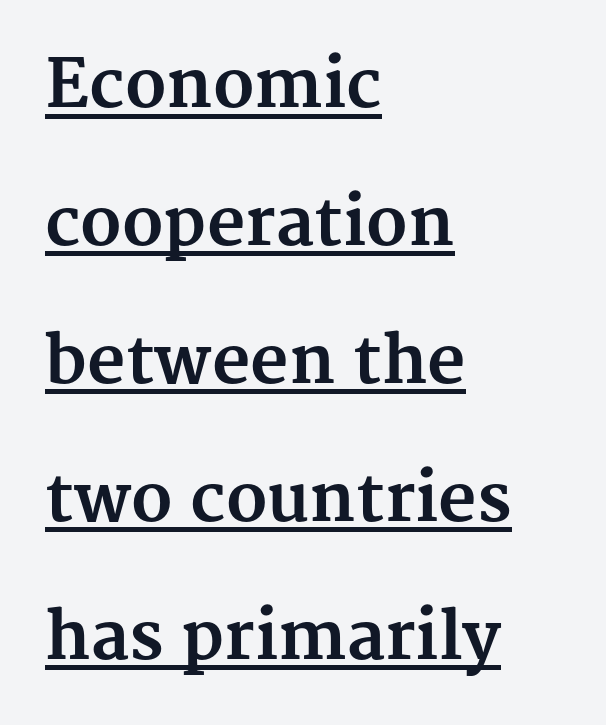
These lines keep a tight, regular rhythm from letter to letter. In designer terms, the underline attribute is active on this setting. The paragraph shown leans on its left margin. This block would shrink considerably if given ordinary leading; it's expanded now.
